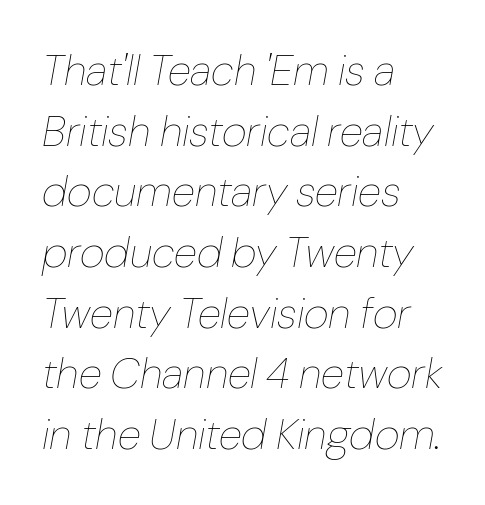
Q: Is the text bold? A: No.
Q: Is the text italic (slanted)? A: Yes, it leans right by about 10 degrees.
Q: Is the text underlined? A: No.
Q: How is the paragraph aligned? A: Left-aligned.
Q: Is the spacing between letters normal or unusually wide? A: Normal.
Q: Is the spacing between lines tight, normal or loose? A: Normal.
Q: Width (condensed, normal, or wide)? A: Normal.
Q: Stroke contrast? A: Low.
Q: x-height? A: Medium.
Q: Monospaced? A: No.
